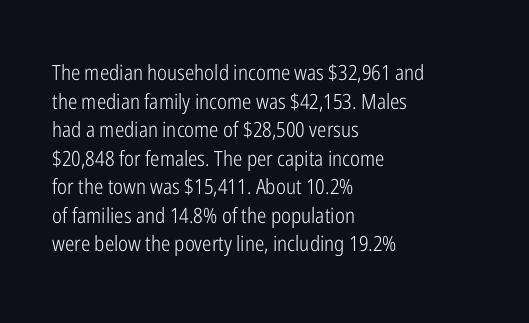
The image shows 21 px text type, upright; set left-aligned, normal line spacing (1.36x), normal letter spacing, not underlined.
